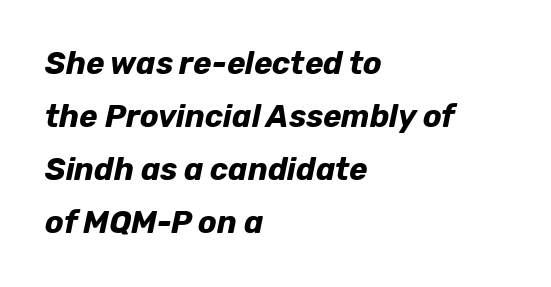
Heft: maximum for text — a bold. Letter spacing: default. Lines of text with bare space underneath. Style check: oblique. Horizontally, the lines are justified to the leading edge only. Spacing verdict: proportional, widths tailored to each character.
